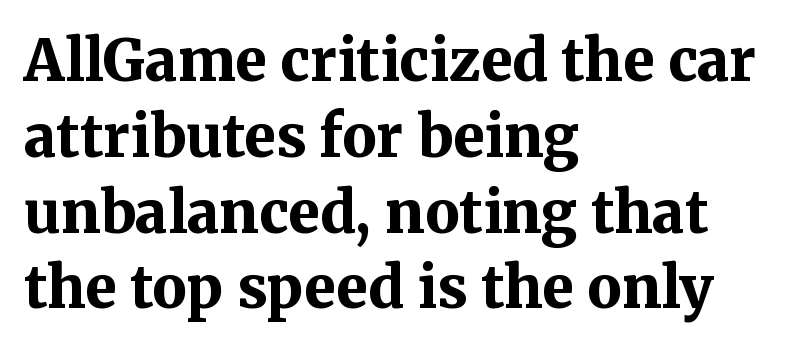
Q: Is the text bold? A: Yes.
Q: Is the text italic (slanted)? A: No, it is upright.
Q: Is the typeface a serif or a sans-serif typeface? A: Serif.
Q: Is the text underlined? A: No.
Q: How is the paragraph aligned? A: Left-aligned.
Q: Is the spacing between letters normal or unusually wide? A: Normal.
Q: Is the spacing between lines tight, normal or loose? A: Normal.
Q: Width (condensed, normal, or wide)? A: Normal.
Q: Stroke contrast? A: Medium.
Q: x-height? A: Medium.
Q: Monospaced? A: No.
